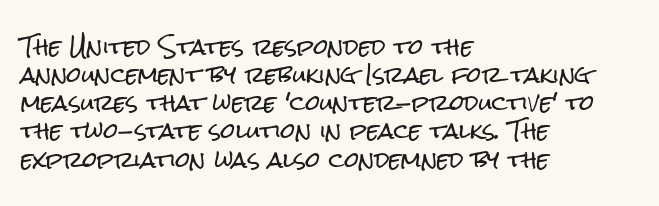
The image shows 21 px text type, upright; set left-aligned, normal line spacing (1.34x), normal letter spacing, not underlined.
